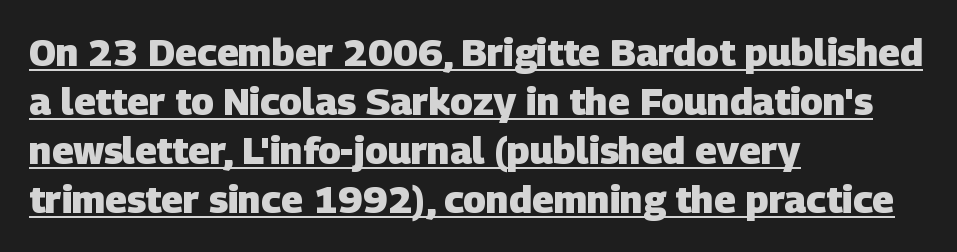
Q: Is the text bold? A: Yes.
Q: Is the typeface a serif or a sans-serif typeface? A: Sans-serif.
Q: Is the text underlined? A: Yes.
Q: How is the paragraph aligned? A: Left-aligned.
Q: Is the spacing between letters normal or unusually wide? A: Normal.
Q: Is the spacing between lines tight, normal or loose? A: Normal.
Q: Width (condensed, normal, or wide)? A: Normal.
Q: Stroke contrast? A: Low.
Q: x-height? A: Large.
Q: Monospaced? A: No.
